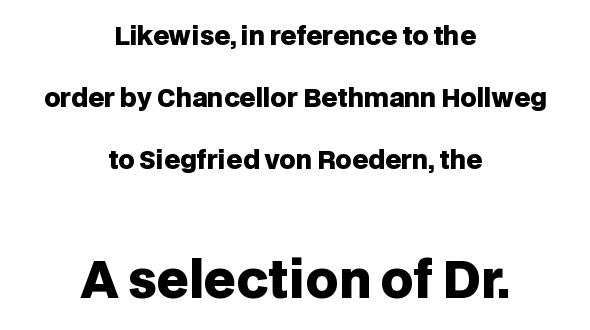
Q: Is the text bold? A: Yes.
Q: Is the text italic (slanted)? A: No, it is upright.
Q: Is the typeface a serif or a sans-serif typeface? A: Sans-serif.
Q: Is the text underlined? A: No.
Q: How is the paragraph aligned? A: Centered.
Q: Is the spacing between letters normal or unusually wide? A: Normal.
Q: Is the spacing between lines tight, normal or loose? A: Loose.
Q: Which block of text is set in a larger size, the first (top) or the second (bottom)? A: The second (bottom) one.
Q: Width (condensed, normal, or wide)? A: Normal.
Q: Stroke contrast? A: Low.
Q: x-height? A: Large.
Q: Monospaced? A: No.
